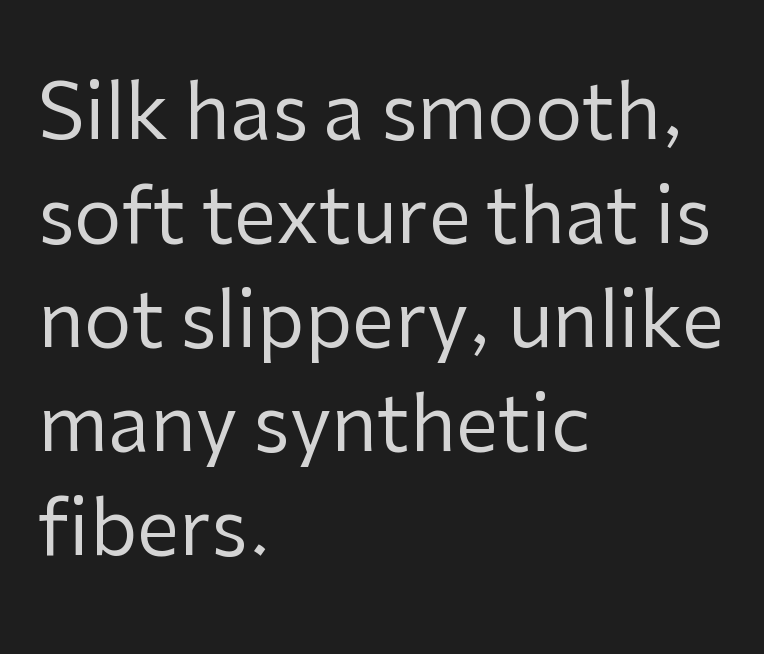
{"serif": "no", "italic": "no", "bold": "no", "weight": "regular", "width": "normal", "stroke_contrast": "low", "x_height": "medium", "monospaced": "no", "underline": "no", "align": "left", "line_spacing": "normal", "line_spacing_ratio": 1.37, "letter_spacing": "normal", "letter_spacing_em": 0.0, "glyph_px": 76}
